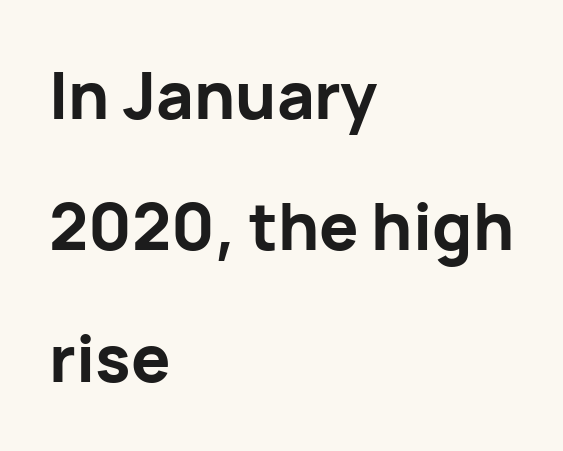
The image shows 65 px bold sans-serif type, upright; set left-aligned, loose line spacing (2.02x), normal letter spacing, not underlined; low stroke contrast and a medium x-height.
